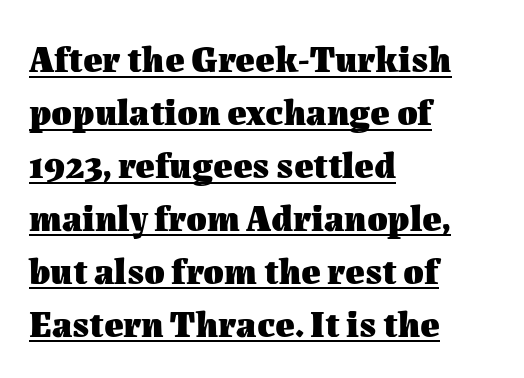
The image shows 37 px heavy type, upright; set left-aligned, normal line spacing (1.43x), normal letter spacing, underlined; medium stroke contrast and a medium x-height.
